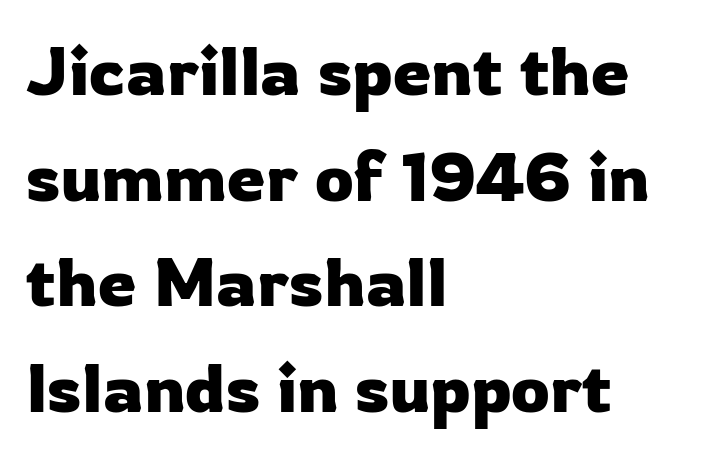
The designer went with a sans here, leaving each stem footless. Each line starts at the same left margin while the right side varies. This is the regular roman posture of the typeface. The line texture is even and compact thanks to regular tracking. The face used here is proportionally spaced, like ordinary book or web type.
